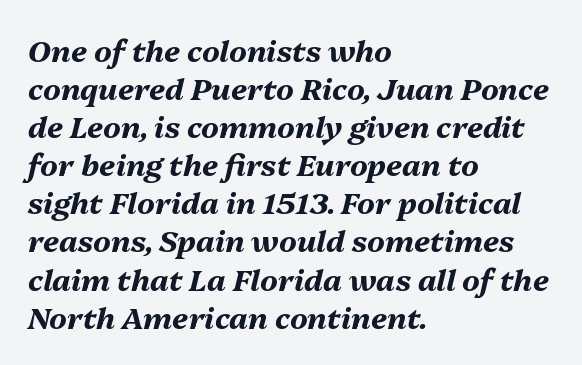
The image shows 30 px bold type, italic (leaning right); set left-aligned, normal line spacing (1.27x), normal letter spacing, not underlined; medium stroke contrast and a medium x-height.
